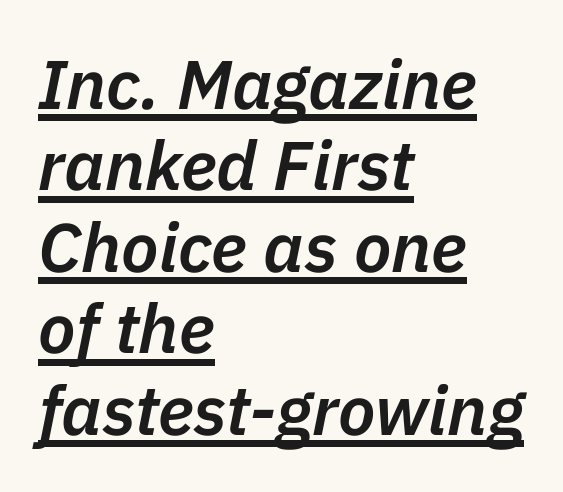
Q: Is the text bold? A: Semi-bold.
Q: Is the text italic (slanted)? A: Yes, it leans right by about 11 degrees.
Q: Is the text underlined? A: Yes.
Q: How is the paragraph aligned? A: Left-aligned.
Q: Is the spacing between letters normal or unusually wide? A: Normal.
Q: Width (condensed, normal, or wide)? A: Normal.
Q: Stroke contrast? A: Low.
Q: x-height? A: Medium.
Q: Monospaced? A: No.
